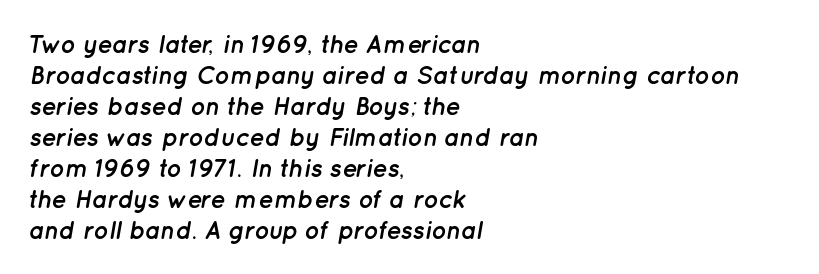
{"italic": "yes", "lean": "right", "slant_degrees": 12, "bold": "yes", "underline": "no", "align": "left", "line_spacing_ratio": 1.24, "letter_spacing": "normal", "letter_spacing_em": 0.0, "glyph_px": 25}
